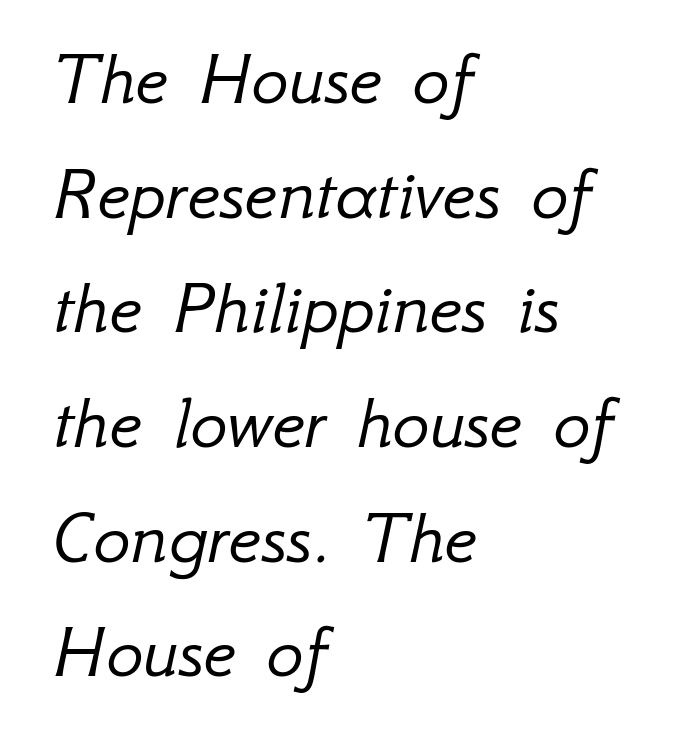
Q: Is the text bold? A: No.
Q: Is the text italic (slanted)? A: Yes, it leans right by about 12 degrees.
Q: Is the text underlined? A: No.
Q: How is the paragraph aligned? A: Left-aligned.
Q: Is the spacing between letters normal or unusually wide? A: Normal.
Q: Is the spacing between lines tight, normal or loose? A: Normal.
Q: Width (condensed, normal, or wide)? A: Normal.
Q: Stroke contrast? A: Low.
Q: x-height? A: Small.
Q: Monospaced? A: No.
